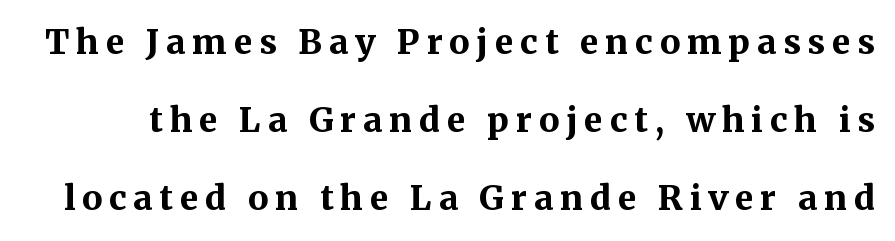
{"serif": "yes", "italic": "no", "bold": "yes", "weight": "bold", "width": "normal", "stroke_contrast": "medium", "x_height": "medium", "monospaced": "no", "underline": "no", "line_spacing": "loose", "line_spacing_ratio": 2.3, "letter_spacing": "wide", "letter_spacing_em": 0.2, "glyph_px": 34}
